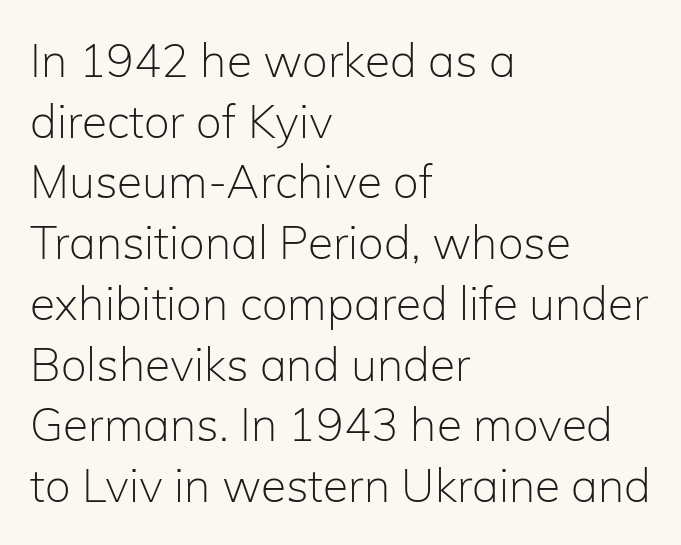
Q: Is the text bold? A: No.
Q: Is the text italic (slanted)? A: No, it is upright.
Q: Is the typeface a serif or a sans-serif typeface? A: Sans-serif.
Q: Is the text underlined? A: No.
Q: How is the paragraph aligned? A: Left-aligned.
Q: Is the spacing between letters normal or unusually wide? A: Normal.
Q: Is the spacing between lines tight, normal or loose? A: Normal.
Q: Width (condensed, normal, or wide)? A: Normal.
Q: Stroke contrast? A: Low.
Q: x-height? A: Medium.
Q: Monospaced? A: No.
